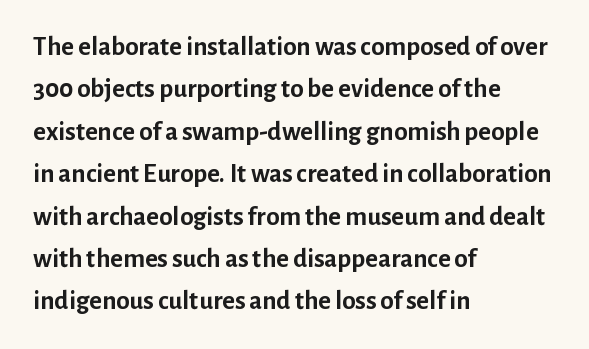
The image shows 27 px bold type, upright; set left-aligned, normal line spacing (1.57x), normal letter spacing, not underlined.
